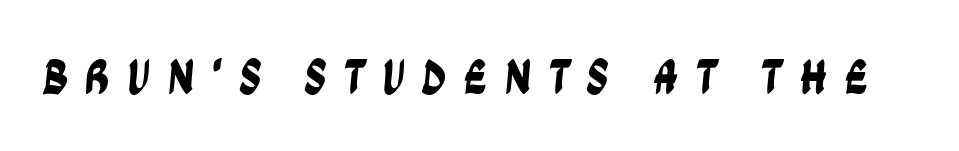
The image shows 50 px condensed sans-serif type; set unusually wide letter spacing (+0.33 em), not underlined; low stroke contrast and a large x-height.
